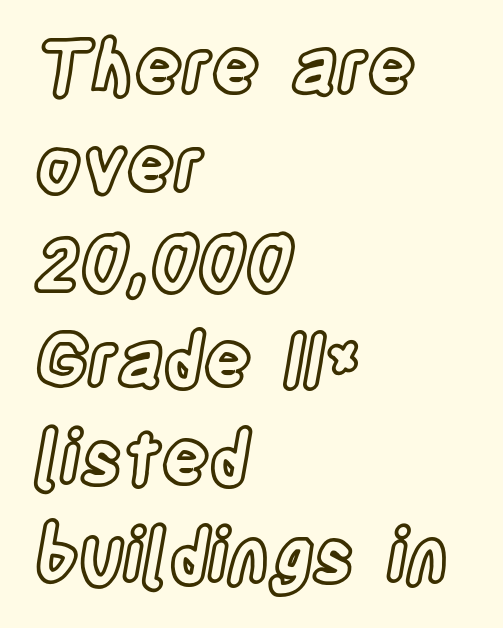
Q: Is the text italic (slanted)? A: Yes.
Q: Is the text underlined? A: No.
Q: How is the paragraph aligned? A: Left-aligned.
Q: Is the spacing between letters normal or unusually wide? A: Normal.
Q: Is the spacing between lines tight, normal or loose? A: Normal.
Q: Width (condensed, normal, or wide)? A: Condensed.
Q: x-height? A: Large.
Q: Monospaced? A: No.
